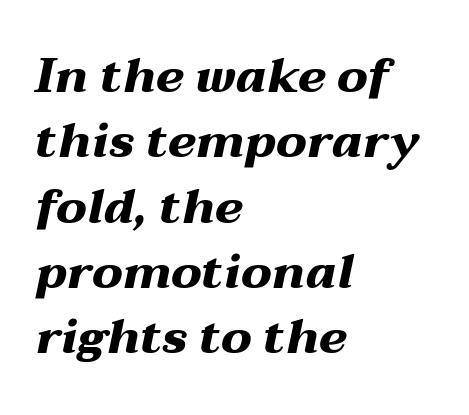
The letterforms sit shoulder to shoulder at normal distance. You could not count columns in this text — the font is proportionally spaced. Lines of text with bare space underneath. This is oblique type, the kind used for emphasis or titles. Line beginnings align vertically; line endings do not. Thick stems and heavy bowls — unmistakably bold.
